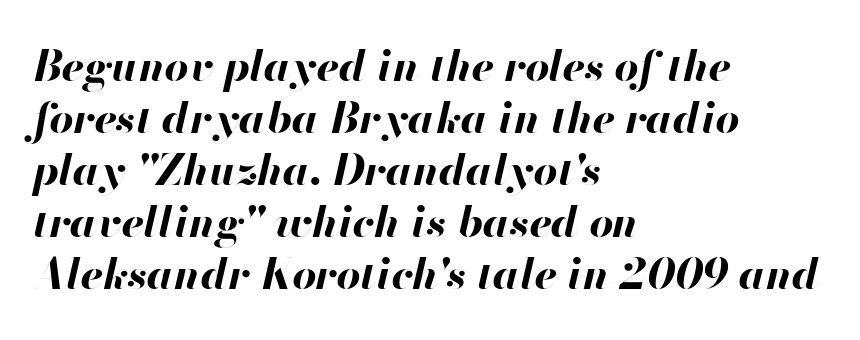
Students, note that the glyphs here touch the page at normal intervals. Compared with ordinary roman type, these characters are visibly tilted. You could not count columns in this text — the font is proportionally spaced. A full-strength bold gives these letters their thick strokes. The strip under each line holds only bare page. The text block is weighted toward the left margin, trailing off unevenly rightward.
